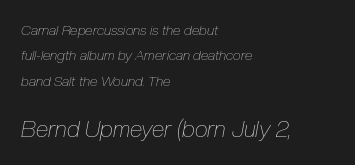
Q: Is the text bold? A: No.
Q: Is the text italic (slanted)? A: Yes, it leans right by about 10 degrees.
Q: Is the text underlined? A: No.
Q: How is the paragraph aligned? A: Left-aligned.
Q: Is the spacing between letters normal or unusually wide? A: Normal.
Q: Which block of text is set in a larger size, the first (top) or the second (bottom)? A: The second (bottom) one.
